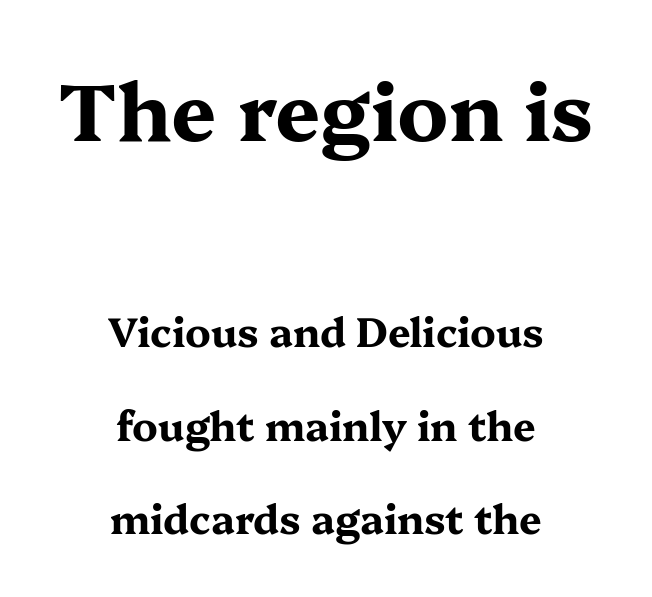
The image shows 80 px bold, wide serif type, upright; set centered, loose line spacing (2.34x), normal letter spacing, not underlined; the first (top) block is 2.0x larger; medium stroke contrast and a medium x-height.
